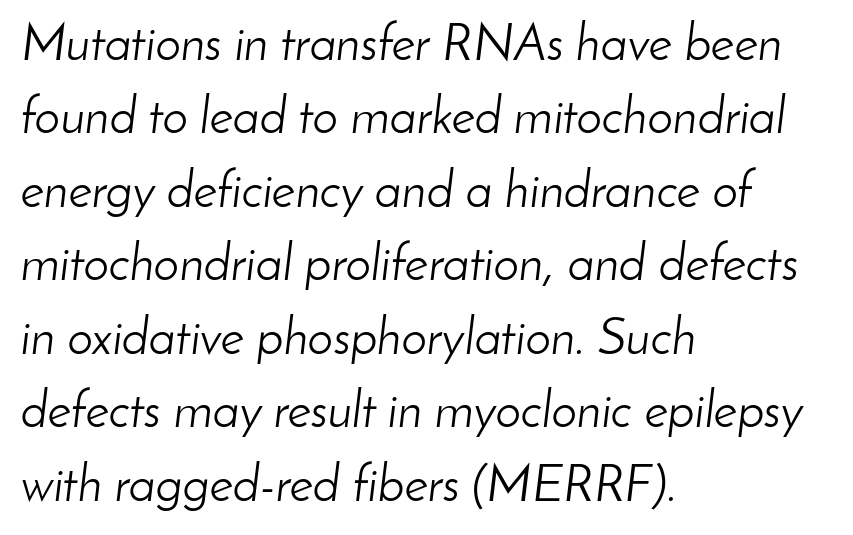
Q: Is the text bold? A: No.
Q: Is the text italic (slanted)? A: Yes, it leans right by about 8 degrees.
Q: Is the text underlined? A: No.
Q: How is the paragraph aligned? A: Left-aligned.
Q: Is the spacing between letters normal or unusually wide? A: Normal.
Q: Is the spacing between lines tight, normal or loose? A: Normal.
Q: Width (condensed, normal, or wide)? A: Normal.
Q: Stroke contrast? A: Low.
Q: x-height? A: Small.
Q: Monospaced? A: No.
